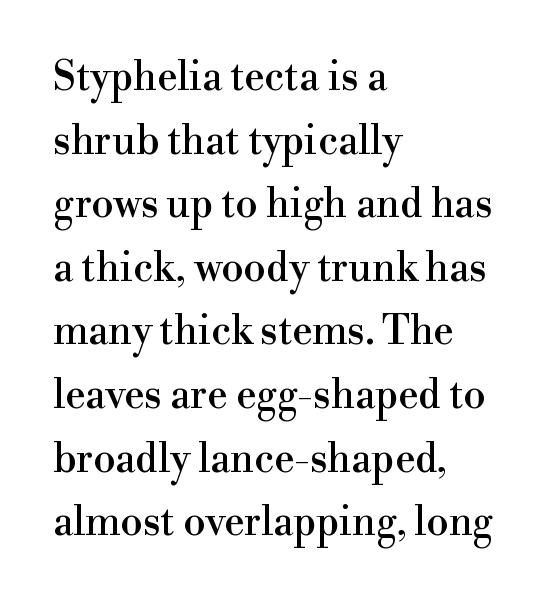
{"serif": "yes", "italic": "no", "width": "normal", "x_height": "small", "monospaced": "no", "underline": "no", "align": "left", "line_spacing": "normal", "line_spacing_ratio": 1.59, "letter_spacing": "normal", "letter_spacing_em": 0.0, "glyph_px": 40}
